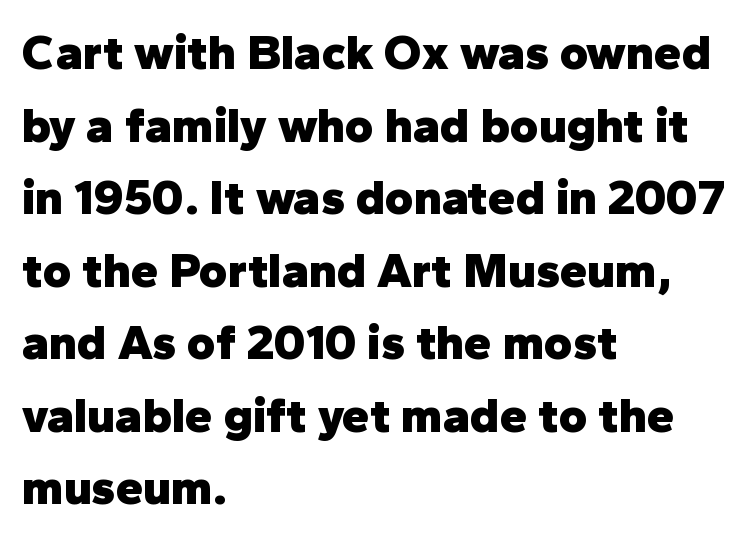
{"serif": "no", "italic": "no", "bold": "yes", "weight": "heavy", "width": "normal", "stroke_contrast": "low", "x_height": "medium", "monospaced": "no", "underline": "no", "align": "left", "line_spacing": "normal", "line_spacing_ratio": 1.48, "letter_spacing": "normal", "letter_spacing_em": 0.0, "glyph_px": 49}
